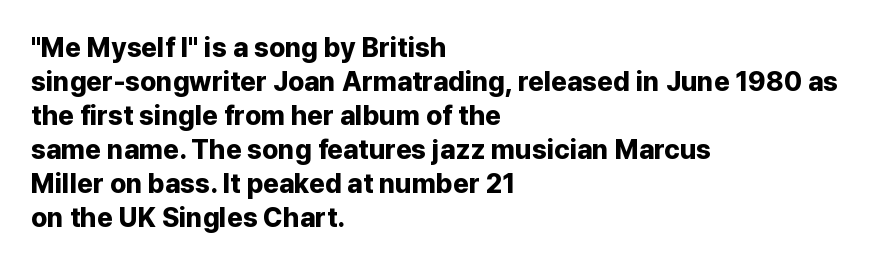
The image shows 27 px bold type, upright; set left-aligned, normal line spacing (1.26x), normal letter spacing, not underlined.
